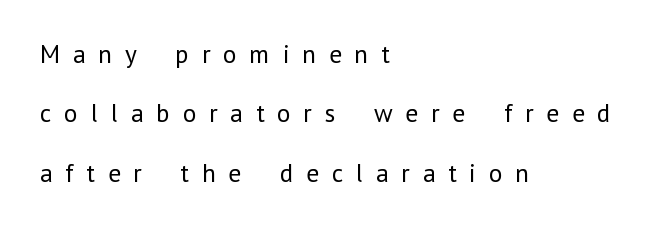
Q: Is the text bold? A: No.
Q: Is the text italic (slanted)? A: No, it is upright.
Q: Is the text underlined? A: No.
Q: How is the paragraph aligned? A: Left-aligned.
Q: Is the spacing between letters normal or unusually wide? A: Unusually wide.
Q: Is the spacing between lines tight, normal or loose? A: Loose.
